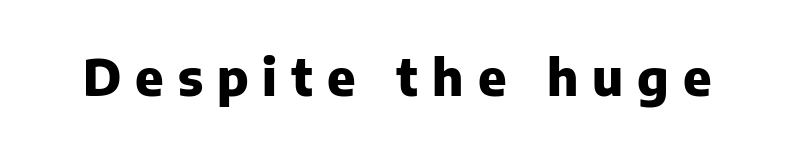
The tracking jumps out immediately: characters are airy and widely separated. Each letter's strokes conclude bluntly, with no projecting serifs. Typesetter's note: full bold, strokes at maximum text heaviness. Italic? Not at all — the glyphs are vertical. The space directly below the letters is spotless.
